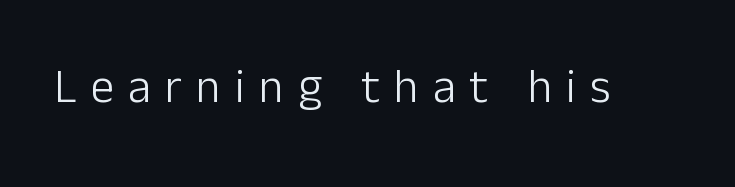
A typesetter would mark this as roman, not italic. The gap between lines stays unmarked. Weight: regular or lighter. Think of a printed novel: that variable character pitch is what you see here.
